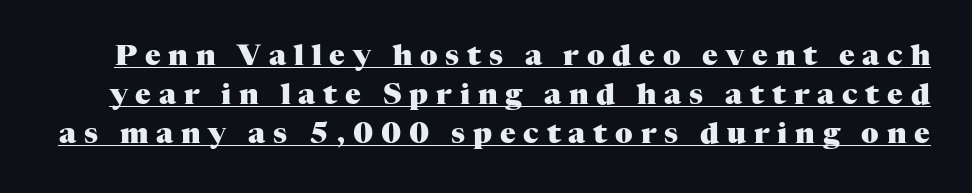
The image shows 29 px heavy serif type, upright; set normal line spacing (1.35x), unusually wide letter spacing (+0.27 em), underlined; medium stroke contrast and a medium x-height.
